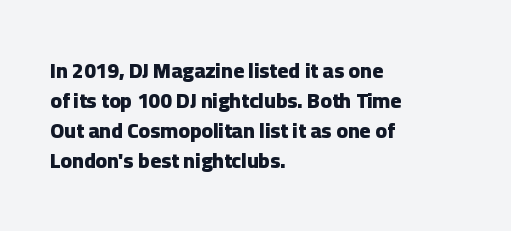
Q: Is the text bold? A: Yes.
Q: Is the text italic (slanted)? A: No, it is upright.
Q: Is the text underlined? A: No.
Q: How is the paragraph aligned? A: Left-aligned.
Q: Is the spacing between letters normal or unusually wide? A: Normal.
Q: Is the spacing between lines tight, normal or loose? A: Normal.
